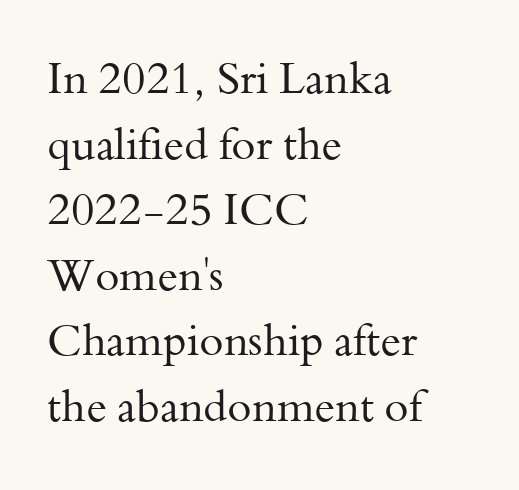
Q: Is the text bold? A: No.
Q: Is the text italic (slanted)? A: No, it is upright.
Q: Is the typeface a serif or a sans-serif typeface? A: Serif.
Q: Is the text underlined? A: No.
Q: How is the paragraph aligned? A: Left-aligned.
Q: Is the spacing between letters normal or unusually wide? A: Normal.
Q: Is the spacing between lines tight, normal or loose? A: Normal.
Q: Width (condensed, normal, or wide)? A: Normal.
Q: Stroke contrast? A: Medium.
Q: x-height? A: Small.
Q: Monospaced? A: No.
